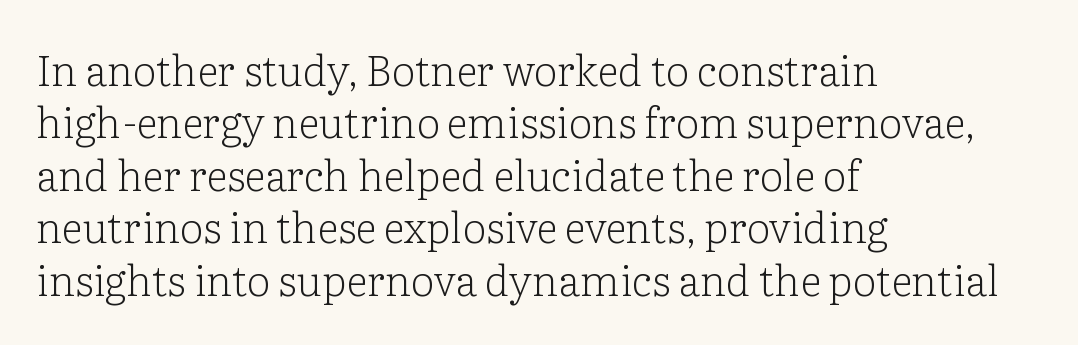
The image shows 42 px light serif type, upright; set left-aligned, normal line spacing (1.25x), normal letter spacing, not underlined; low stroke contrast and a medium x-height.
